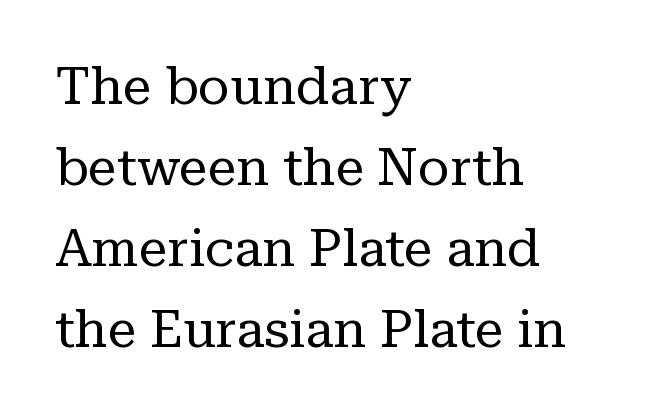
Q: Is the text bold? A: No.
Q: Is the text italic (slanted)? A: No, it is upright.
Q: Is the typeface a serif or a sans-serif typeface? A: Serif.
Q: Is the text underlined? A: No.
Q: How is the paragraph aligned? A: Left-aligned.
Q: Is the spacing between letters normal or unusually wide? A: Normal.
Q: Is the spacing between lines tight, normal or loose? A: Normal.
Q: Width (condensed, normal, or wide)? A: Normal.
Q: Stroke contrast? A: Low.
Q: x-height? A: Medium.
Q: Monospaced? A: No.
